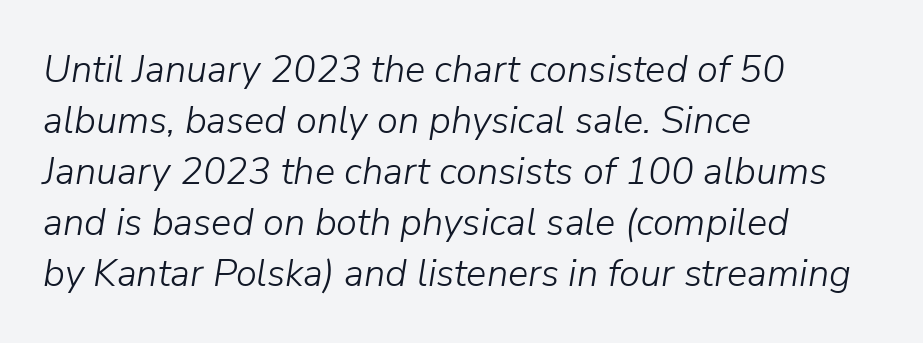
Q: Is the text bold? A: No.
Q: Is the text italic (slanted)? A: Yes, it leans right by about 9 degrees.
Q: Is the text underlined? A: No.
Q: How is the paragraph aligned? A: Left-aligned.
Q: Is the spacing between letters normal or unusually wide? A: Normal.
Q: Is the spacing between lines tight, normal or loose? A: Normal.
Q: Width (condensed, normal, or wide)? A: Normal.
Q: Stroke contrast? A: Low.
Q: x-height? A: Medium.
Q: Monospaced? A: No.
